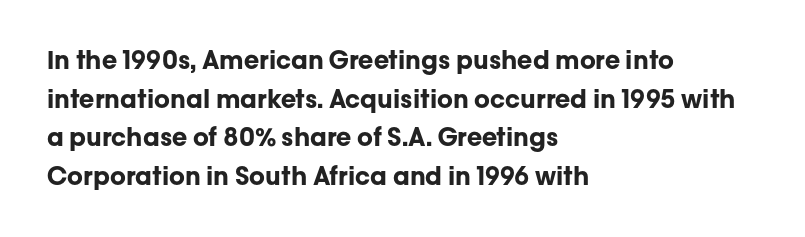
Q: Is the text bold? A: Yes.
Q: Is the text italic (slanted)? A: No, it is upright.
Q: Is the text underlined? A: No.
Q: How is the paragraph aligned? A: Left-aligned.
Q: Is the spacing between letters normal or unusually wide? A: Normal.
Q: Is the spacing between lines tight, normal or loose? A: Normal.
